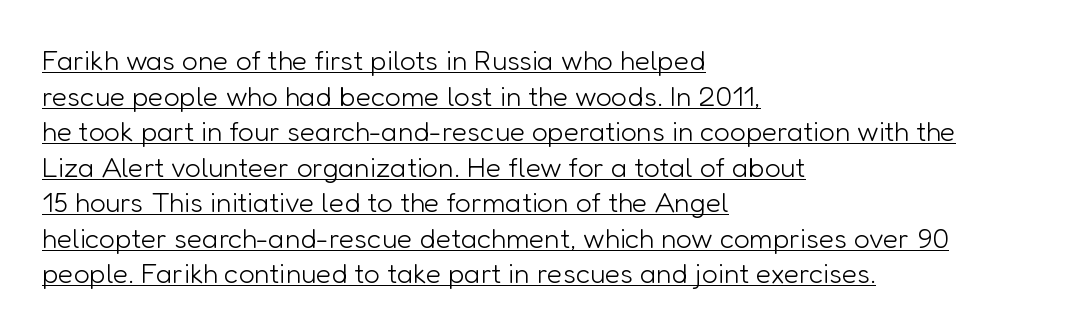
You could not count columns in this text — the font is proportionally spaced. Every character sits straight up, as roman type does. In terms of leading, this rendering sits right in the middle. Summary of weight: not heavy and not bold.
